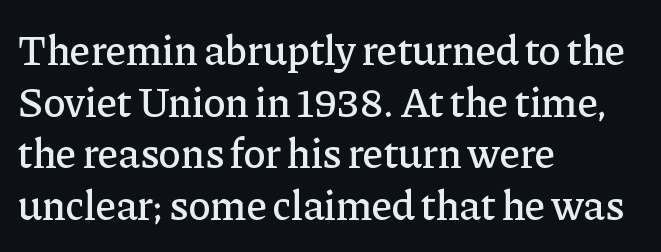
Q: Is the text italic (slanted)? A: No, it is upright.
Q: Is the typeface a serif or a sans-serif typeface? A: Serif.
Q: Is the text underlined? A: No.
Q: How is the paragraph aligned? A: Left-aligned.
Q: Is the spacing between letters normal or unusually wide? A: Normal.
Q: Width (condensed, normal, or wide)? A: Normal.
Q: Stroke contrast? A: Low.
Q: x-height? A: Medium.
Q: Monospaced? A: No.
